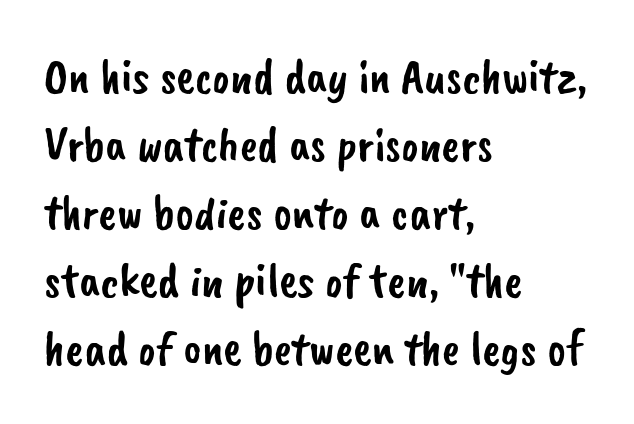
The tracking reads as untouched default to a designer's eye. The leading is moderate, giving the passage an even texture. The space beneath each line is pristine and unruled. Line starts are locked; line ends wander.
